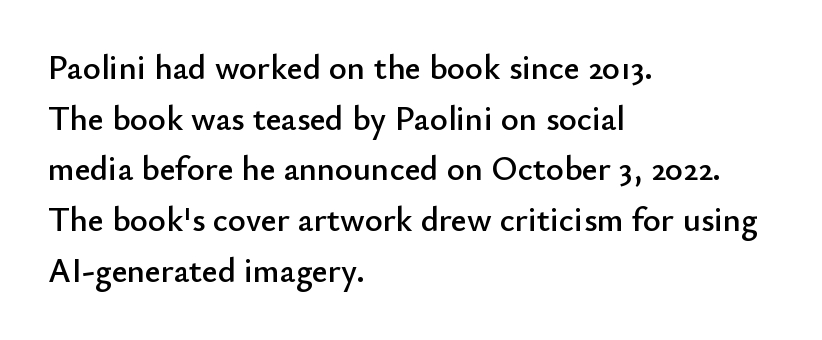
Does the leading feel generous? No, just average. The horizontal fit of the characters is conventional and even. Is this a fixed-width face? No — the glyphs have proportional, varying widths. The text was rendered using a sans face with plain stroke endings.
